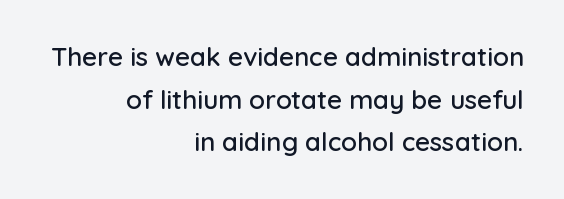
The image shows 26 px text type, upright; set right-aligned, normal line spacing (1.64x), normal letter spacing, not underlined.
